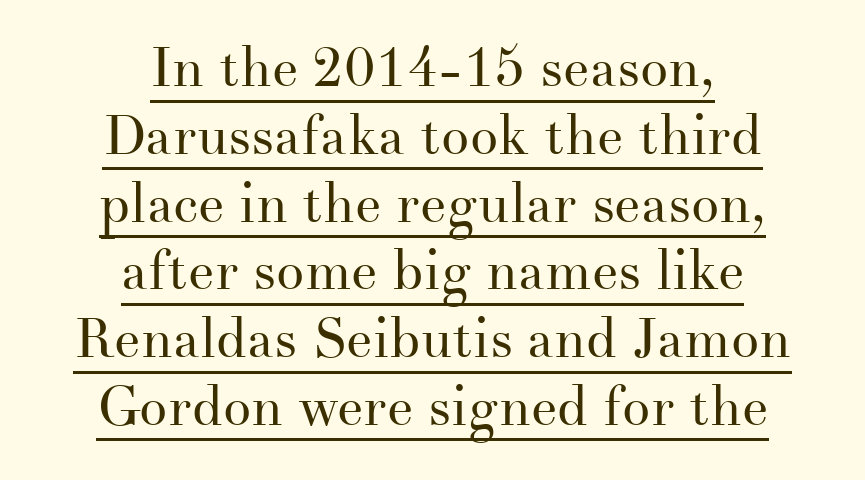
{"serif": "yes", "italic": "no", "bold": "no", "weight": "regular", "width": "normal", "stroke_contrast": "medium", "x_height": "small", "monospaced": "no", "underline": "yes", "align": "center", "line_spacing_ratio": 1.21, "letter_spacing": "normal", "letter_spacing_em": 0.0, "glyph_px": 56}
